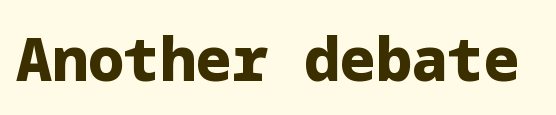
Summary of weight: heavy, a full bold. Is there any slant? The stems are plumb. The baseline area is clear. Grotesque or geometric, the face here clearly has no serifs. Characters follow at the spacing the type designer built in.
